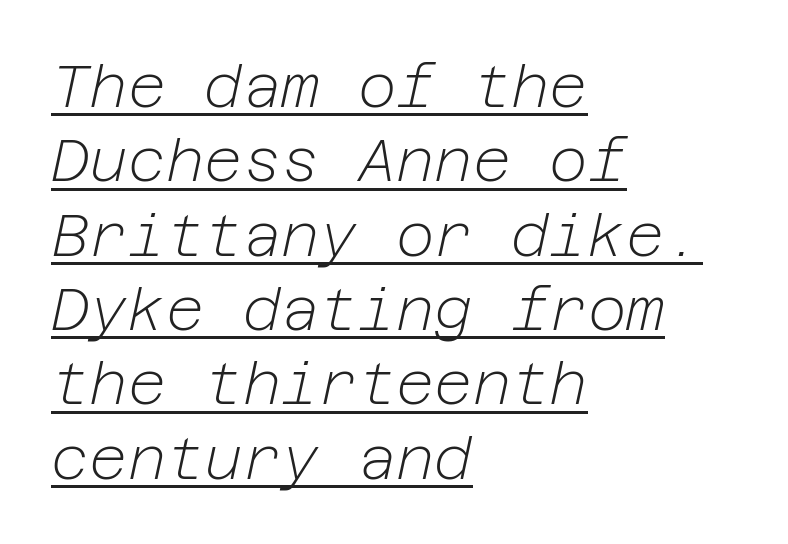
The image shows 59 px light type, italic (leaning right); set left-aligned, normal line spacing (1.26x), normal letter spacing, underlined; low stroke contrast and a medium x-height.
